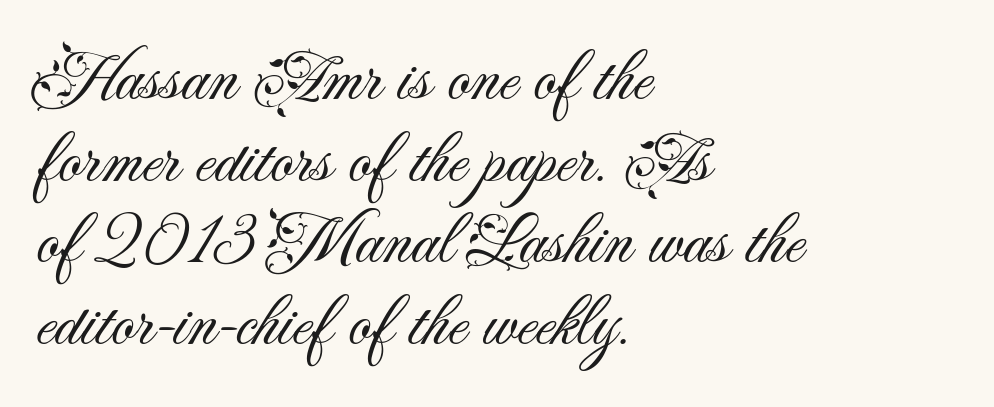
The image shows 71 px light sans-serif type; set left-aligned, tight line spacing (1.15x), normal letter spacing, not underlined; medium stroke contrast and a small x-height.
